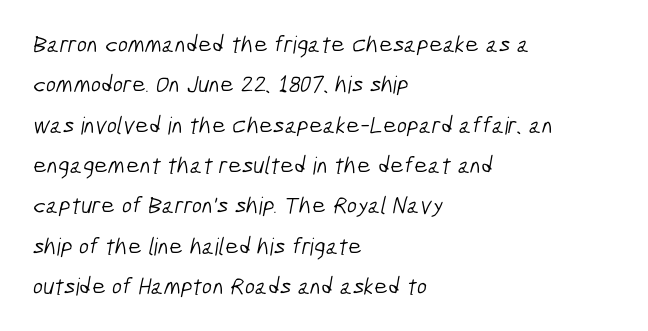
Q: Is the text bold? A: No.
Q: Is the text underlined? A: No.
Q: How is the paragraph aligned? A: Left-aligned.
Q: Is the spacing between letters normal or unusually wide? A: Normal.
Q: Is the spacing between lines tight, normal or loose? A: Normal.
